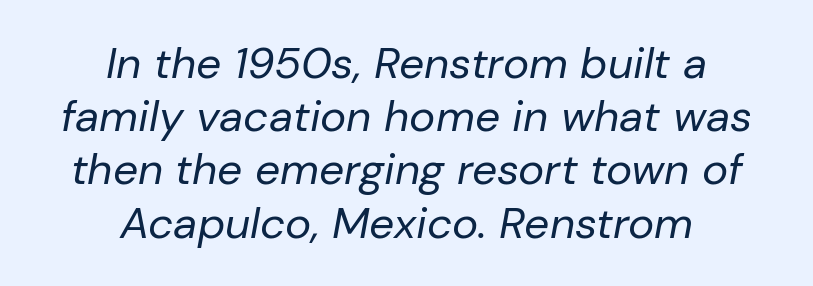
The image shows 44 px regular-weight type, italic (leaning right); set centered, line spacing 1.21x, normal letter spacing, not underlined; low stroke contrast and a medium x-height.
